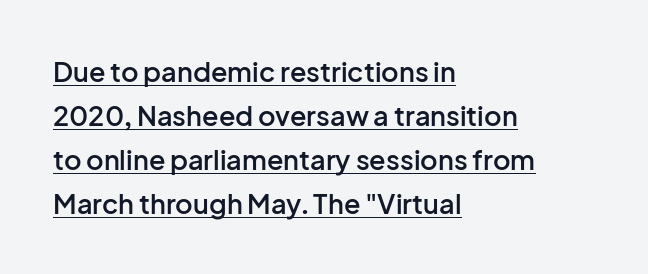
Q: Is the text bold? A: Semi-bold.
Q: Is the text italic (slanted)? A: No, it is upright.
Q: Is the text underlined? A: Yes.
Q: How is the paragraph aligned? A: Left-aligned.
Q: Is the spacing between letters normal or unusually wide? A: Normal.
Q: Is the spacing between lines tight, normal or loose? A: Normal.
